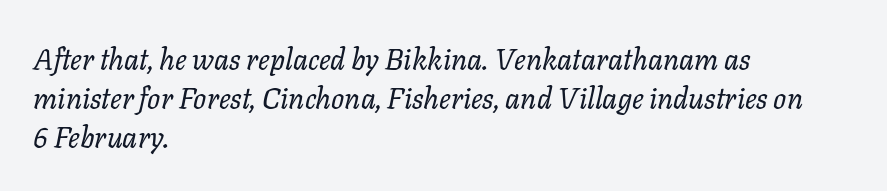
{"italic": "yes", "lean": "right", "slant_degrees": 11, "bold": "no", "weight": "regular", "width": "normal", "stroke_contrast": "low", "x_height": "medium", "monospaced": "no", "underline": "no", "align": "left", "line_spacing": "normal", "line_spacing_ratio": 1.35, "letter_spacing": "normal", "letter_spacing_em": 0.0, "glyph_px": 29}
